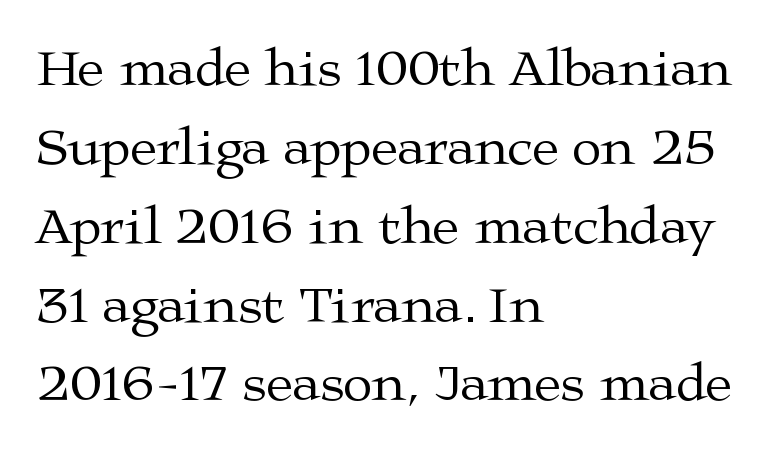
Q: Is the text bold? A: No.
Q: Is the text italic (slanted)? A: No, it is upright.
Q: Is the typeface a serif or a sans-serif typeface? A: Serif.
Q: Is the text underlined? A: No.
Q: How is the paragraph aligned? A: Left-aligned.
Q: Is the spacing between letters normal or unusually wide? A: Normal.
Q: Is the spacing between lines tight, normal or loose? A: Normal.
Q: Width (condensed, normal, or wide)? A: Wide.
Q: Stroke contrast? A: Medium.
Q: x-height? A: Medium.
Q: Monospaced? A: No.
